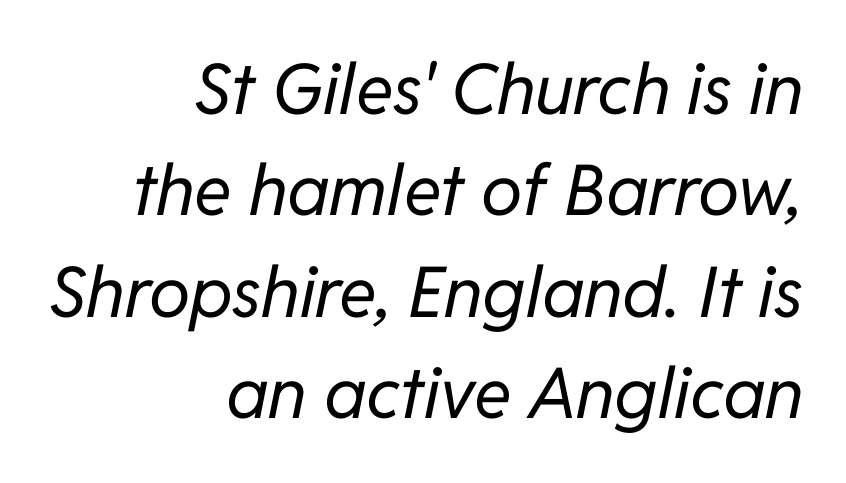
Q: Is the text bold? A: No.
Q: Is the text italic (slanted)? A: Yes, it leans right by about 11 degrees.
Q: Is the text underlined? A: No.
Q: How is the paragraph aligned? A: Right-aligned.
Q: Is the spacing between letters normal or unusually wide? A: Normal.
Q: Is the spacing between lines tight, normal or loose? A: Normal.
Q: Width (condensed, normal, or wide)? A: Normal.
Q: Stroke contrast? A: Low.
Q: x-height? A: Medium.
Q: Monospaced? A: No.
